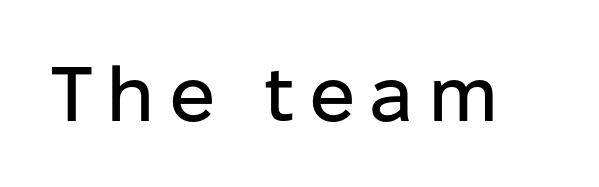
Q: Is the text italic (slanted)? A: No, it is upright.
Q: Is the typeface a serif or a sans-serif typeface? A: Sans-serif.
Q: Is the text underlined? A: No.
Q: Width (condensed, normal, or wide)? A: Normal.
Q: Stroke contrast? A: Low.
Q: x-height? A: Medium.
Q: Monospaced? A: No.
